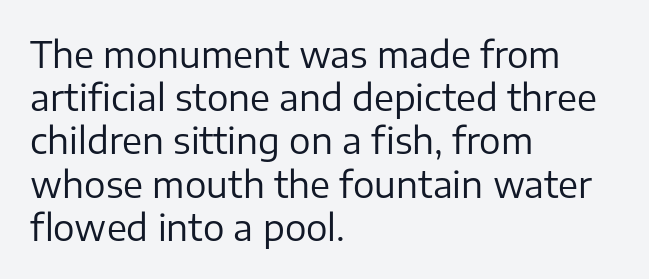
Rule under the text: the space is simply empty. A typesetter would label this face a sans. Glyph-to-glyph distance matches everyday printed text. The letterforms sit at book weight or below.
